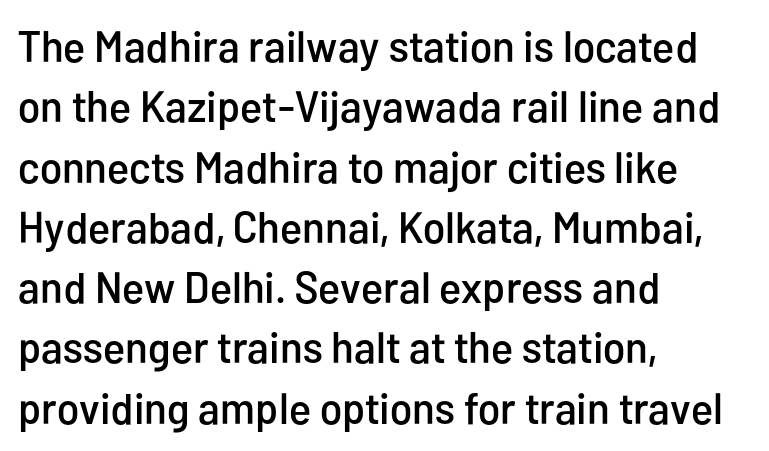
The image shows 44 px condensed sans-serif type, upright; set left-aligned, normal line spacing (1.37x), normal letter spacing, not underlined; low stroke contrast and a medium x-height.
